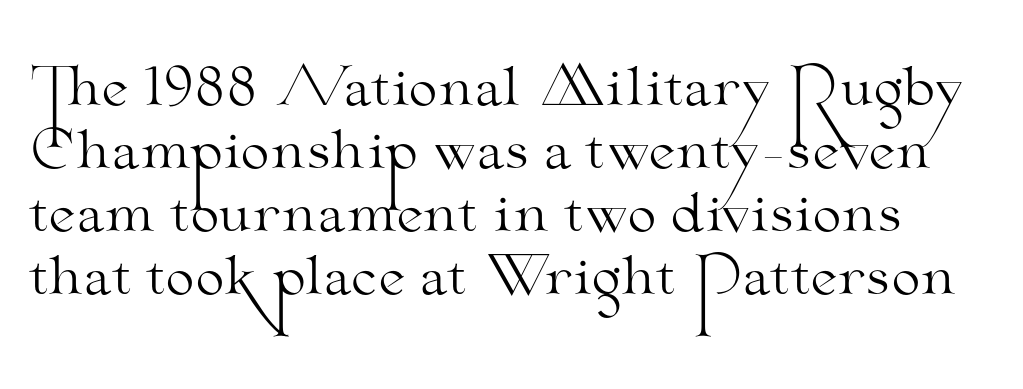
Q: Is the text bold? A: No.
Q: Is the text italic (slanted)? A: No, it is upright.
Q: Is the typeface a serif or a sans-serif typeface? A: Serif.
Q: Is the text underlined? A: No.
Q: Is the spacing between letters normal or unusually wide? A: Normal.
Q: Width (condensed, normal, or wide)? A: Wide.
Q: Stroke contrast? A: Medium.
Q: x-height? A: Small.
Q: Monospaced? A: No.
